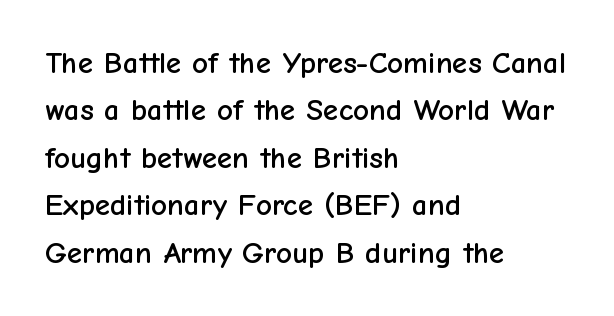
The image shows 31 px sans-serif type, upright; set left-aligned, normal line spacing (1.53x), normal letter spacing, not underlined; low stroke contrast and a medium x-height.
